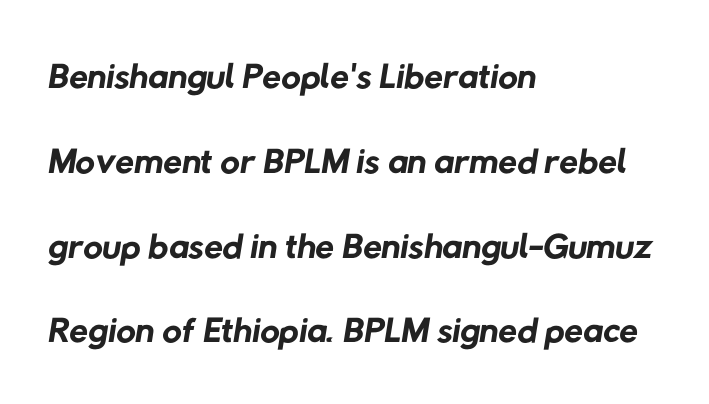
{"serif": "no", "bold": "no", "weight": "regular", "width": "normal", "stroke_contrast": "low", "x_height": "medium", "monospaced": "no", "underline": "no", "align": "left", "line_spacing": "normal", "line_spacing_ratio": 1.57, "letter_spacing": "normal", "letter_spacing_em": 0.0, "glyph_px": 54}
